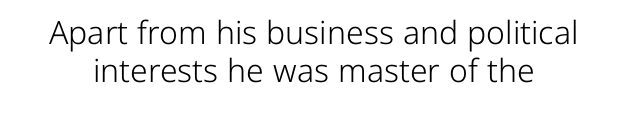
{"serif": "no", "italic": "no", "bold": "no", "weight": "light", "width": "normal", "stroke_contrast": "low", "x_height": "medium", "monospaced": "no", "underline": "no", "line_spacing_ratio": 1.2, "letter_spacing": "normal", "letter_spacing_em": 0.0, "glyph_px": 32}
